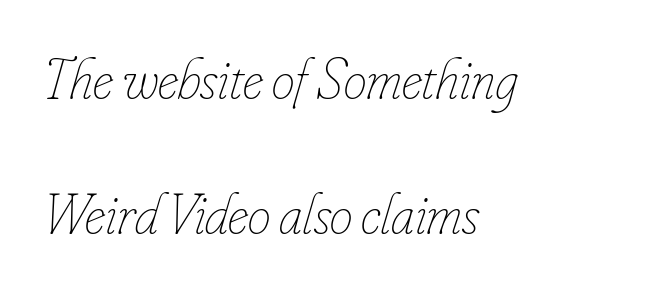
If you measured baseline to baseline, you'd find a long distance. The passage shown leans; its letterforms are oblique. Check the space under the baseline: it is left empty. Weight: not bold — regular or lighter. If you drew a ruler down the left edge, every line would touch it.
